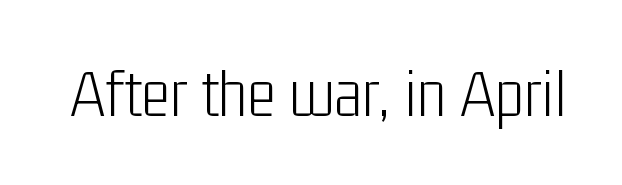
Stroke terminals: plain, sans-serif. There is no visible air inserted between adjacent glyphs. Italic? Not at all — the glyphs are vertical. Note the varied advance widths — an 'i' is clearly narrower than an 'm'.
